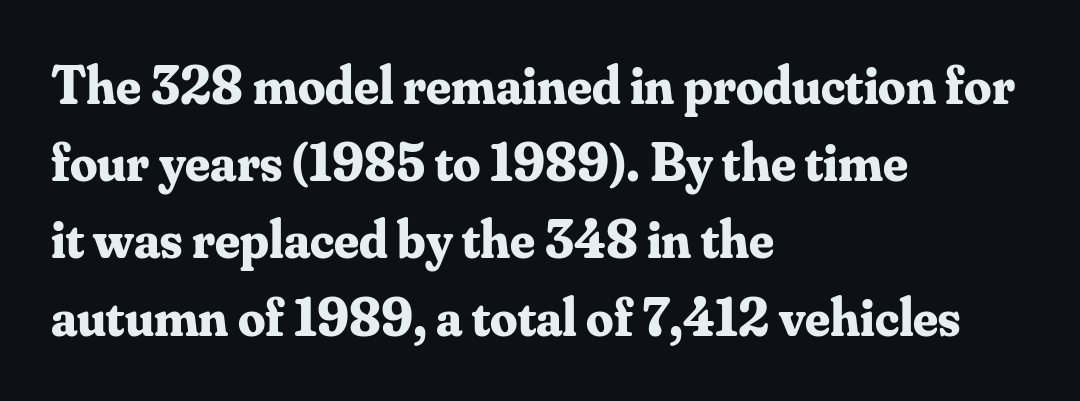
{"serif": "yes", "italic": "no", "bold": "yes", "weight": "bold", "width": "normal", "stroke_contrast": "medium", "x_height": "small", "monospaced": "no", "underline": "no", "align": "left", "line_spacing": "normal", "line_spacing_ratio": 1.43, "letter_spacing": "normal", "letter_spacing_em": 0.0, "glyph_px": 54}
